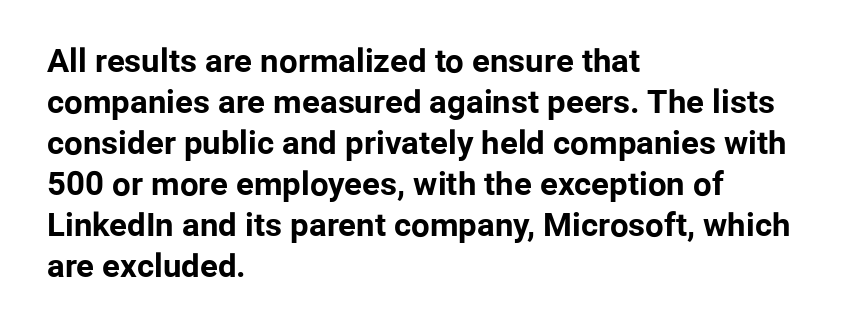
{"serif": "no", "italic": "no", "bold": "yes", "weight": "bold", "width": "normal", "stroke_contrast": "low", "x_height": "medium", "monospaced": "no", "underline": "no", "align": "left", "line_spacing_ratio": 1.24, "letter_spacing": "normal", "letter_spacing_em": 0.0, "glyph_px": 33}
